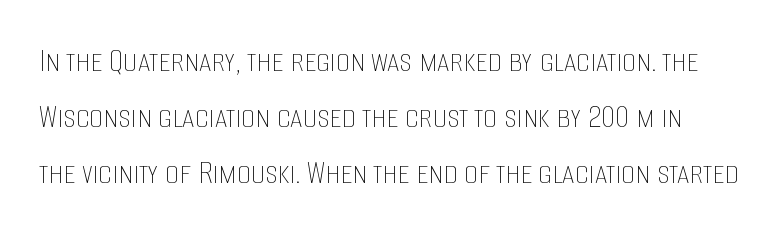
Q: Is the text bold? A: No.
Q: Is the text italic (slanted)? A: No, it is upright.
Q: Is the text underlined? A: No.
Q: Is the spacing between letters normal or unusually wide? A: Normal.
Q: Is the spacing between lines tight, normal or loose? A: Normal.
Q: Width (condensed, normal, or wide)? A: Condensed.
Q: Stroke contrast? A: Low.
Q: x-height? A: Large.
Q: Monospaced? A: No.
